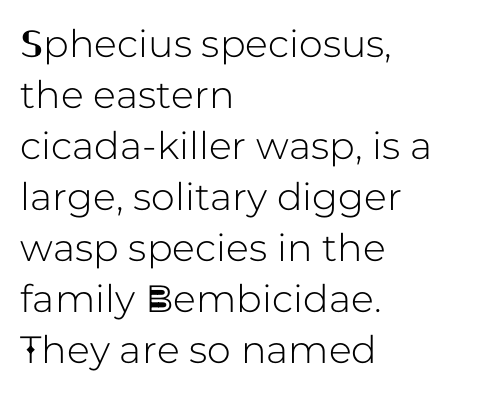
The image shows 38 px sans-serif type, upright; set left-aligned, normal line spacing (1.34x), normal letter spacing, not underlined; low stroke contrast and a medium x-height.
